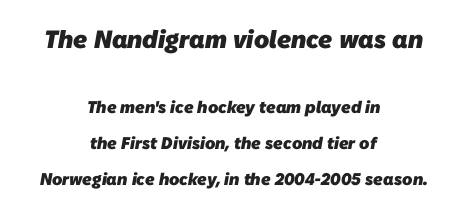
{"bold": "yes", "underline": "no", "align": "center", "line_spacing": "loose", "line_spacing_ratio": 2.1, "letter_spacing": "normal", "letter_spacing_em": 0.0, "larger_block": "first", "size_ratio": 1.47, "glyph_px": 25}
